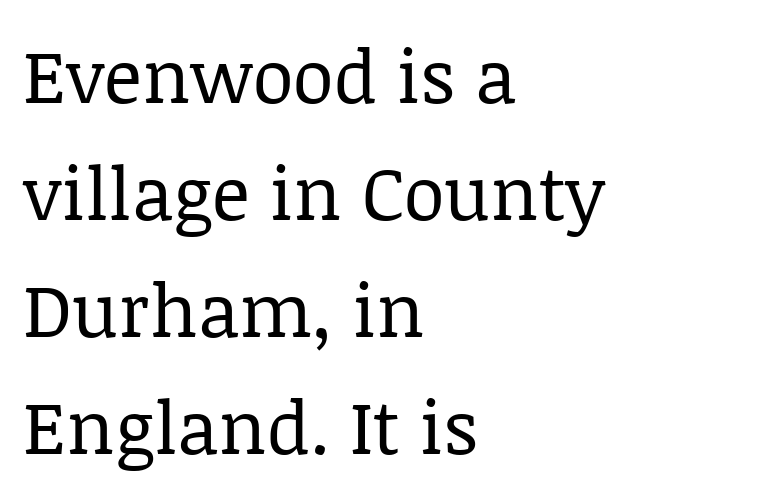
Q: Is the text bold? A: No.
Q: Is the text italic (slanted)? A: No, it is upright.
Q: Is the typeface a serif or a sans-serif typeface? A: Serif.
Q: Is the text underlined? A: No.
Q: How is the paragraph aligned? A: Left-aligned.
Q: Is the spacing between letters normal or unusually wide? A: Normal.
Q: Is the spacing between lines tight, normal or loose? A: Normal.
Q: Width (condensed, normal, or wide)? A: Normal.
Q: Stroke contrast? A: Low.
Q: x-height? A: Large.
Q: Monospaced? A: No.
